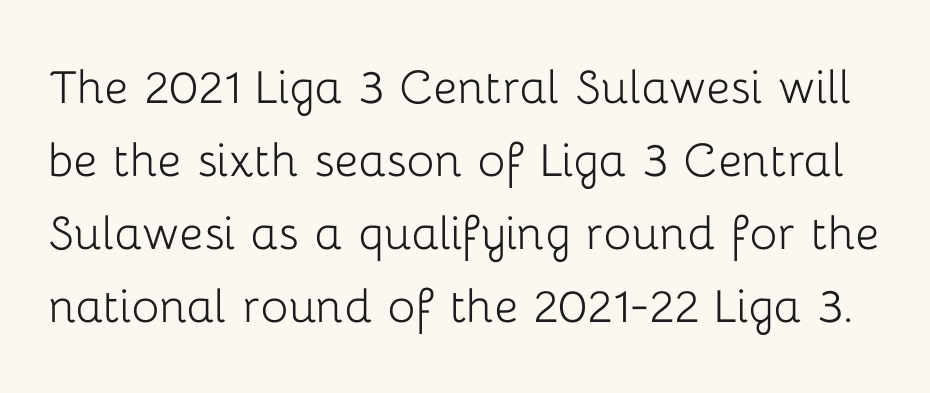
Any mark beneath the type? The region is blank. Varying glyph widths throughout — classic text-font behaviour. Regarding serifs, this sample does without them. Counters stay open thanks to moderate or lighter strokes.
